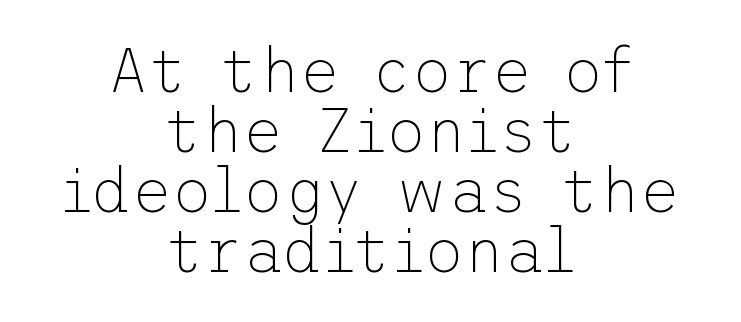
{"serif": "no", "italic": "no", "bold": "no", "weight": "thin", "width": "normal", "stroke_contrast": "low", "x_height": "medium", "underline": "no", "align": "center", "line_spacing": "tight", "line_spacing_ratio": 0.97, "letter_spacing": "normal", "letter_spacing_em": 0.0, "glyph_px": 62}
